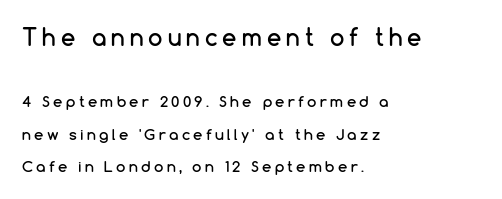
Words float on clear page, feet unadorned. A great deal of white space separates one row of letters from the next. Large over small — that's the arrangement of the two blocks here. The tracking reads as deliberately expanded to a designer's eye. Rendered with straight, roman letterforms. The lines in this sample share a left origin and differ only in where they stop.
